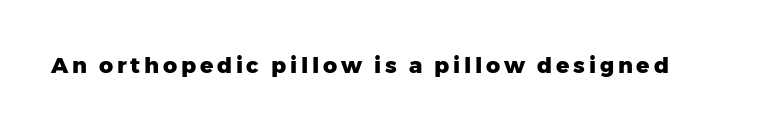
Weight check: bold — yes, fully. Rule under the text: the space is simply empty. Quick note: not italic, upright.
